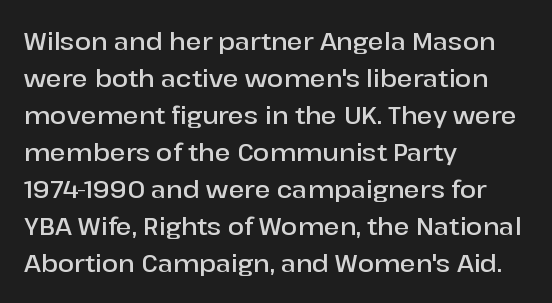
The image shows 24 px text type, upright; set left-aligned, normal line spacing (1.54x), normal letter spacing, not underlined.
